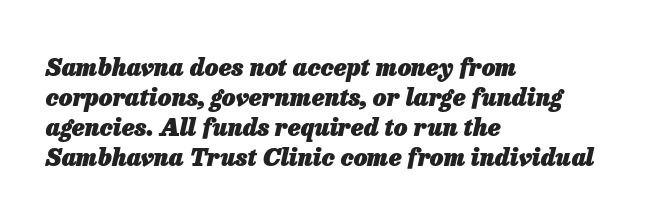
Look at the tracking — it's just the regular setting, nothing added. The whole block is typeset with a tilt. A student would call this left alignment; a typographer would say flush left, rag right. Pretty heavy lettering here — definitely bold. Interline gaps are of average width in this sample. The glyphs are unaccompanied by any horizontal stroke below them.
